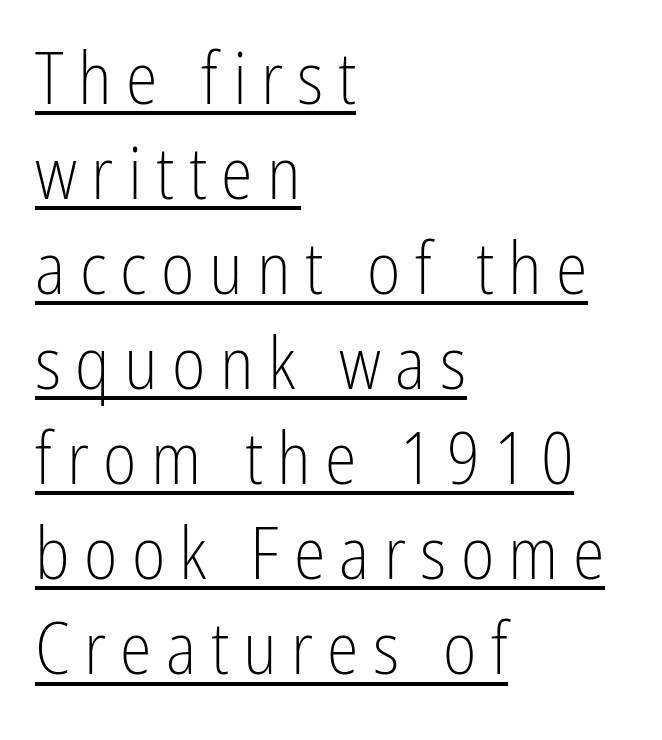
{"serif": "no", "italic": "no", "bold": "no", "weight": "light", "width": "condensed", "stroke_contrast": "low", "x_height": "medium", "monospaced": "no", "underline": "yes", "align": "left", "line_spacing": "normal", "line_spacing_ratio": 1.32, "letter_spacing": "wide", "letter_spacing_em": 0.2, "glyph_px": 72}
